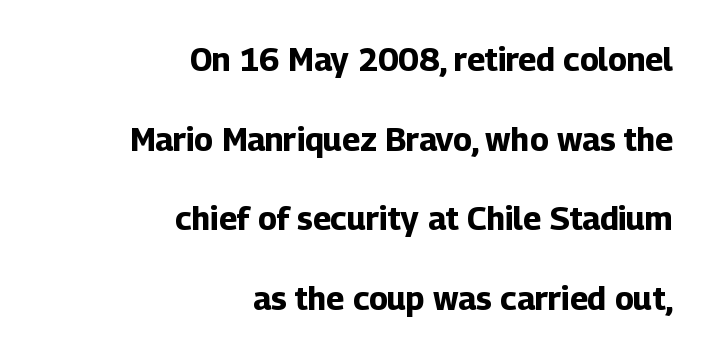
Each glyph is drawn with heavy, bold strokes. Decoration check: the copy has no underline. These lines stand farther apart than default settings would place them. Spacing verdict: proportional, widths tailored to each character. A student would call this right alignment; a typographer would say flush right, rag left.
